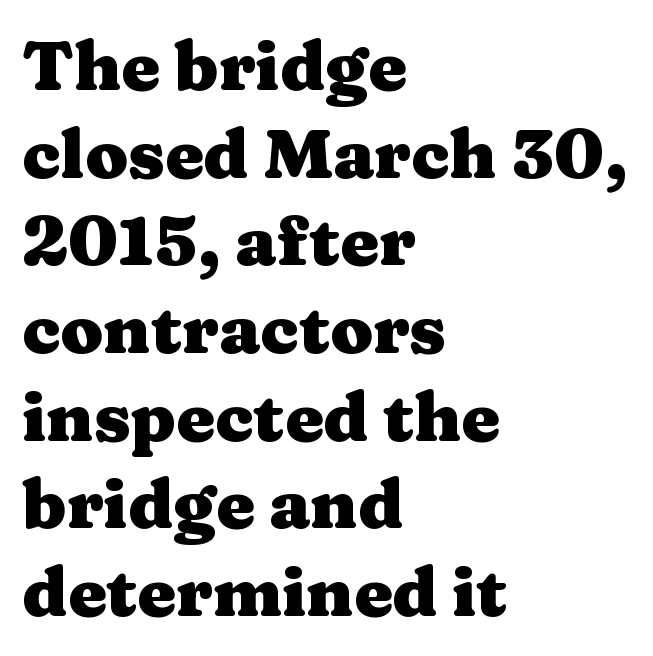
The image shows 69 px heavy, wide serif type, upright; set left-aligned, normal line spacing (1.27x), normal letter spacing, not underlined; medium stroke contrast and a medium x-height.
